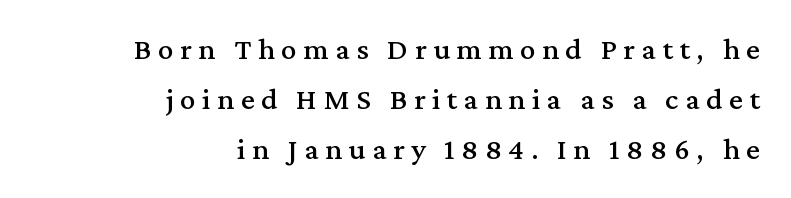
{"serif": "yes", "italic": "no", "width": "normal", "stroke_contrast": "medium", "x_height": "medium", "monospaced": "no", "underline": "no", "align": "right", "line_spacing": "normal", "line_spacing_ratio": 1.62, "letter_spacing": "wide", "letter_spacing_em": 0.21, "glyph_px": 31}
